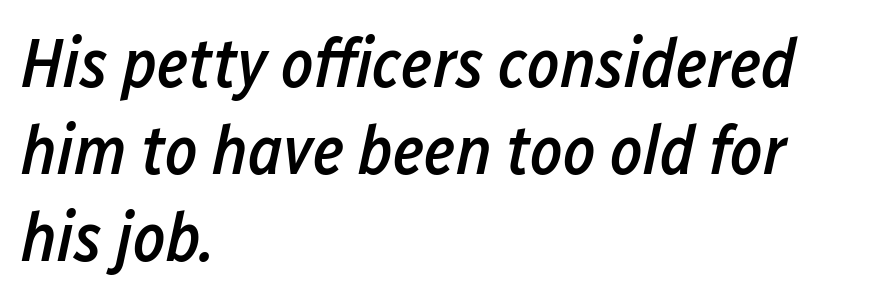
A classic flush-left, rag-right setting is used for this passage. Quick note: interline space is typical. Bold? Not quite — semibold, heavier than regular but stopping short. Style check: oblique.
